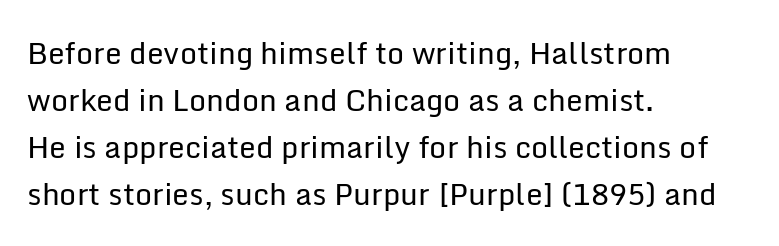
The image shows 30 px regular-weight sans-serif type, upright; set left-aligned, normal line spacing (1.57x), normal letter spacing, not underlined; low stroke contrast and a medium x-height.
